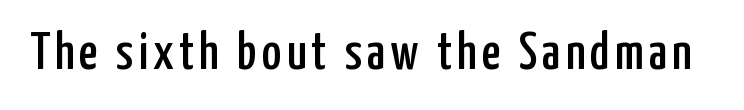
The image shows 52 px condensed sans-serif type, upright; set not underlined; low stroke contrast and a medium x-height.
